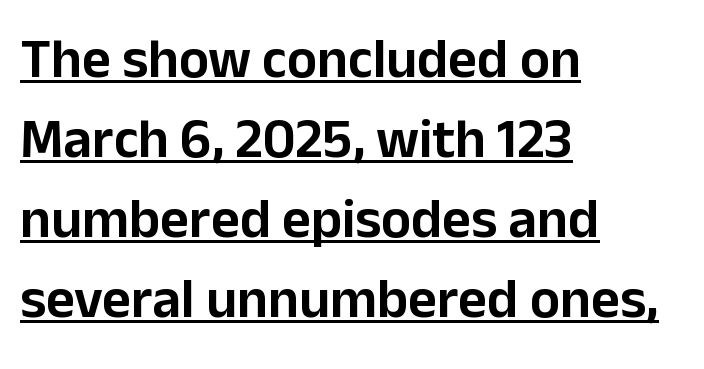
{"serif": "no", "italic": "no", "width": "normal", "stroke_contrast": "low", "x_height": "medium", "monospaced": "no", "underline": "yes", "align": "left", "line_spacing": "normal", "line_spacing_ratio": 1.43, "letter_spacing": "normal", "letter_spacing_em": 0.0, "glyph_px": 56}
